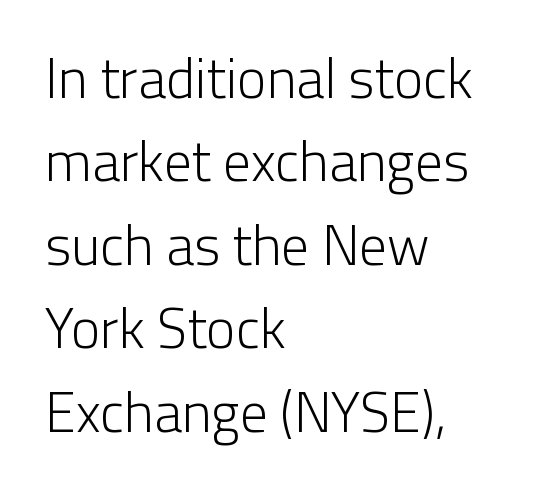
Q: Is the text bold? A: No.
Q: Is the text italic (slanted)? A: No, it is upright.
Q: Is the typeface a serif or a sans-serif typeface? A: Sans-serif.
Q: Is the text underlined? A: No.
Q: How is the paragraph aligned? A: Left-aligned.
Q: Is the spacing between letters normal or unusually wide? A: Normal.
Q: Is the spacing between lines tight, normal or loose? A: Normal.
Q: Width (condensed, normal, or wide)? A: Normal.
Q: Stroke contrast? A: Low.
Q: x-height? A: Medium.
Q: Monospaced? A: No.
